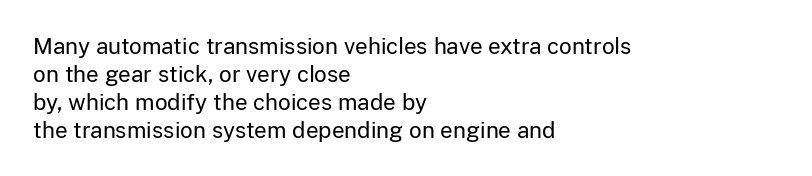
No extra ink here — the face is not bold. Students, observe: this is what conventionally led text looks like. Visually the block forms a straight wall on the left and a jagged coastline on the right. Clear beneath every line of the passage.
